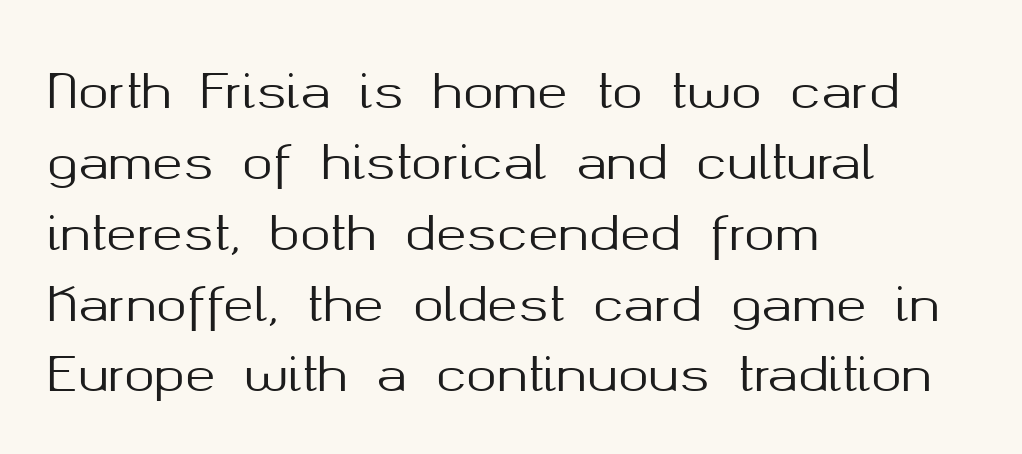
Q: Is the text italic (slanted)? A: No, it is upright.
Q: Is the typeface a serif or a sans-serif typeface? A: Sans-serif.
Q: Is the text underlined? A: No.
Q: How is the paragraph aligned? A: Left-aligned.
Q: Is the spacing between letters normal or unusually wide? A: Normal.
Q: Is the spacing between lines tight, normal or loose? A: Normal.
Q: Width (condensed, normal, or wide)? A: Normal.
Q: Stroke contrast? A: Medium.
Q: x-height? A: Medium.
Q: Monospaced? A: No.
